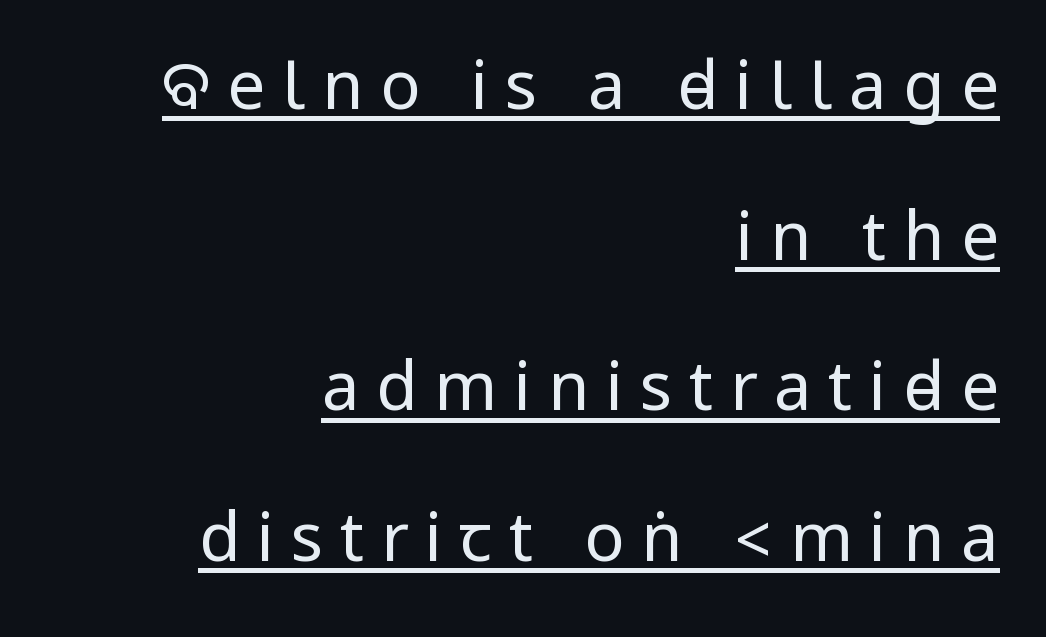
The image shows 67 px regular-weight, condensed sans-serif type, upright; set right-aligned, loose line spacing (2.25x), unusually wide letter spacing (+0.25 em), underlined; low stroke contrast.
